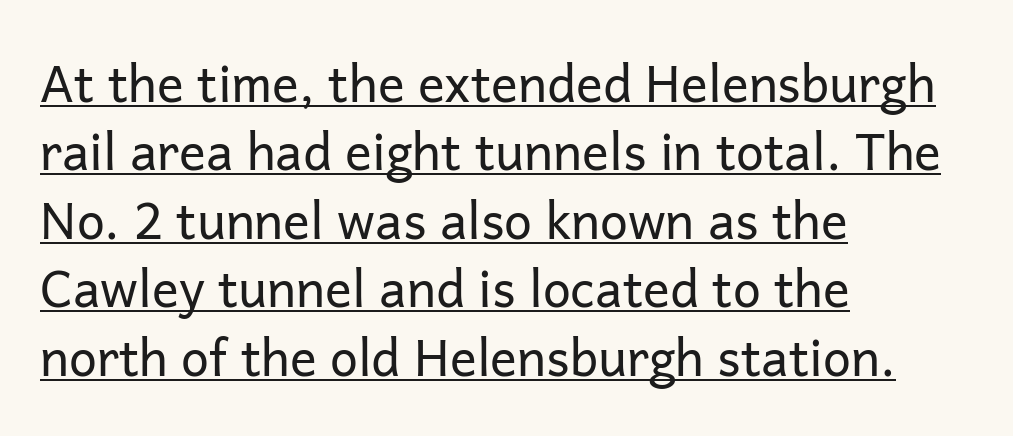
The image shows 50 px regular-weight sans-serif type, upright; set left-aligned, normal line spacing (1.37x), normal letter spacing, underlined; low stroke contrast and a medium x-height.
